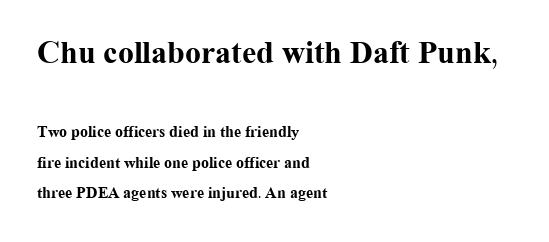
Observe the serifs anchoring each vertical stroke in this sample. Every character sits straight up, as roman type does. You get the large type first, then a drop to smaller type. Honestly, the letter spacing is just normal — you wouldn't notice it. Strokes here are thick enough to call this a true bold.
